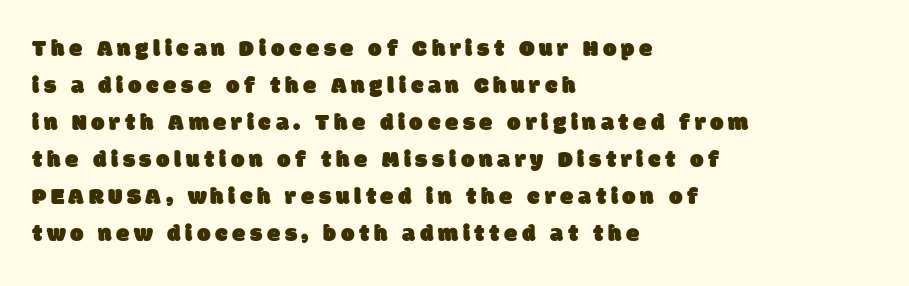
{"underline": "no", "align": "left", "line_spacing": "normal", "line_spacing_ratio": 1.54, "glyph_px": 24}
